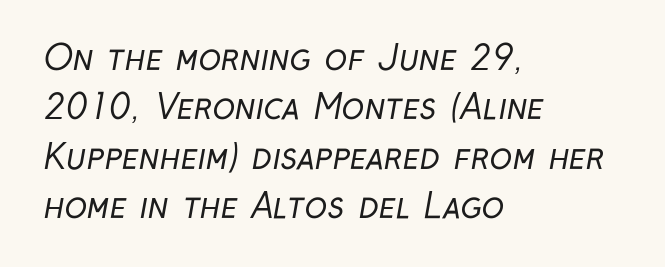
{"serif": "no", "bold": "no", "weight": "regular", "width": "condensed", "stroke_contrast": "low", "x_height": "medium", "monospaced": "no", "underline": "no", "align": "left", "line_spacing": "normal", "line_spacing_ratio": 1.45, "letter_spacing": "normal", "letter_spacing_em": 0.0, "glyph_px": 34}
